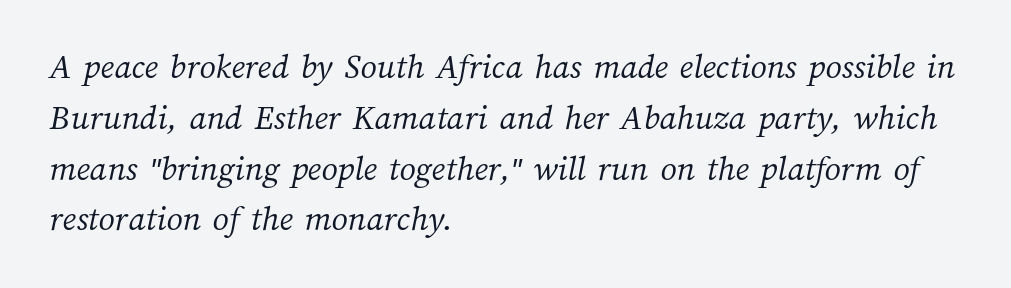
Q: Is the text bold? A: No.
Q: Is the text underlined? A: No.
Q: How is the paragraph aligned? A: Left-aligned.
Q: Is the spacing between letters normal or unusually wide? A: Normal.
Q: Is the spacing between lines tight, normal or loose? A: Normal.
Q: Width (condensed, normal, or wide)? A: Normal.
Q: Stroke contrast? A: Medium.
Q: x-height? A: Medium.
Q: Monospaced? A: No.
